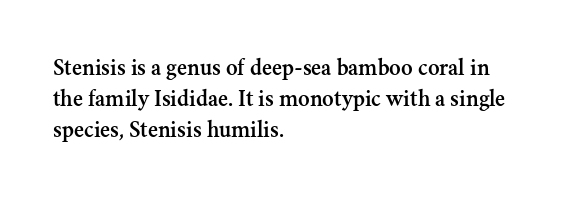
Q: Is the text italic (slanted)? A: No, it is upright.
Q: Is the text underlined? A: No.
Q: How is the paragraph aligned? A: Left-aligned.
Q: Is the spacing between letters normal or unusually wide? A: Normal.
Q: Is the spacing between lines tight, normal or loose? A: Normal.
